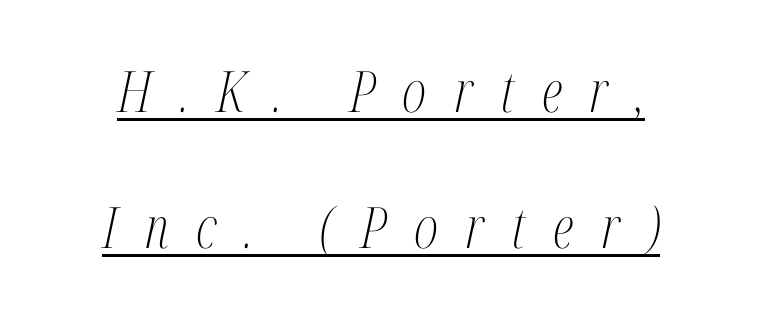
Note the varied advance widths — an 'i' is clearly narrower than an 'm'. The vertical gap from one line to the next is large. In designer terms, the underline attribute is active on this setting. Both edges are ragged and mirror each other, which tells us the setting is centered.
